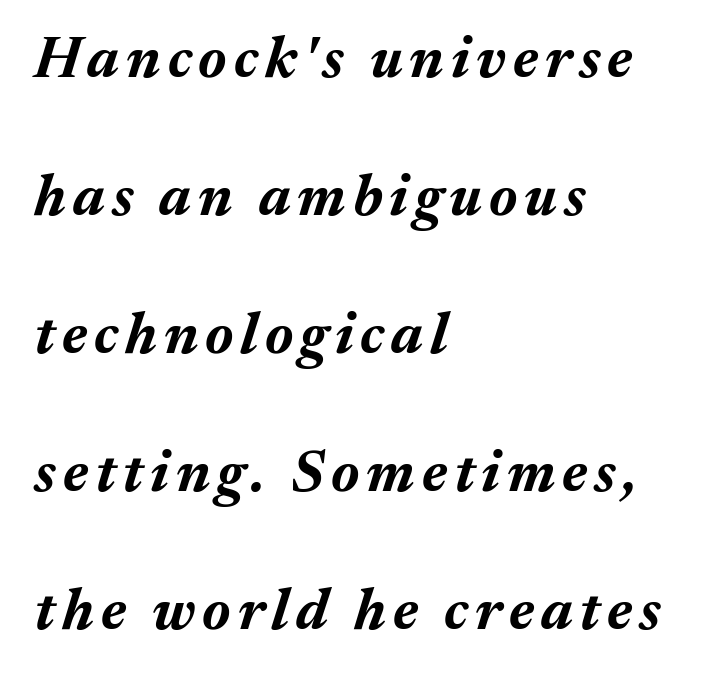
The image shows 58 px bold type, italic (leaning right); set left-aligned, loose line spacing (2.38x), not underlined; medium stroke contrast and a medium x-height.
